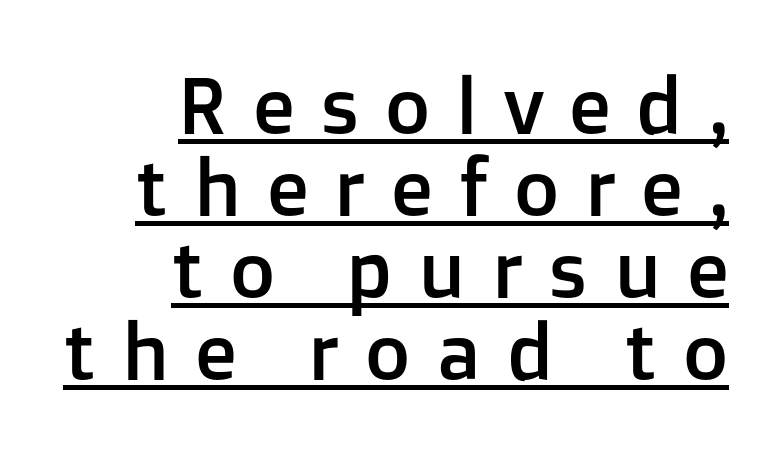
The image shows 78 px sans-serif type, upright; set right-aligned, tight line spacing (1.05x), unusually wide letter spacing (+0.33 em), underlined; low stroke contrast and a medium x-height.
